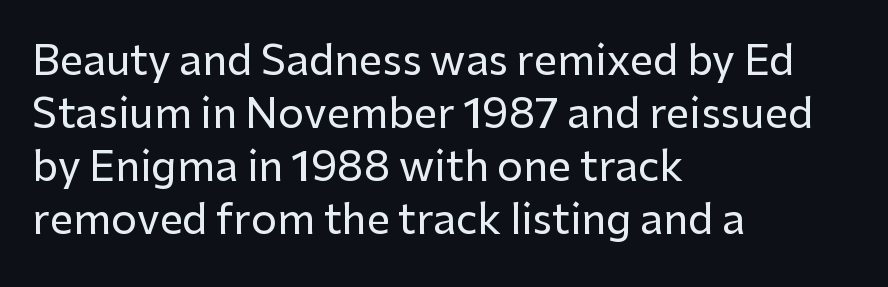
Vertical strokes here are truly vertical. The leading is moderate, giving the passage an even texture. Note the varied advance widths — an 'i' is clearly narrower than an 'm'. Nope, no serifs anywhere on these letters. Observe the ordinary spacing: letters are neighbours, not strangers. These lines stack with their left ends in a neat column.
